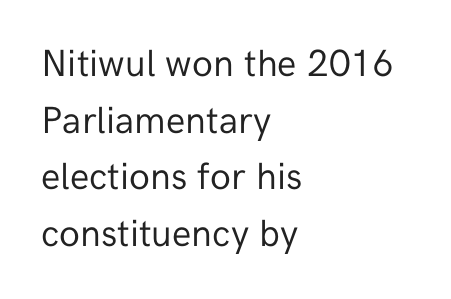
The image shows 38 px regular-weight sans-serif type, upright; set left-aligned, normal line spacing (1.49x), normal letter spacing, not underlined; low stroke contrast and a medium x-height.
